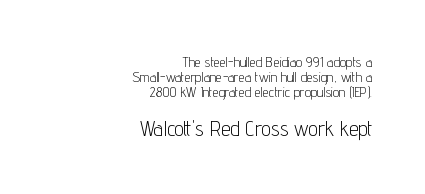
Closely set lines give the paragraph a compact silhouette. A light-to-regular cut is what we see here. This is the regular roman posture of the typeface. You get the small type first, then a jump to larger type. Honestly, there is no underline to notice here at all.
